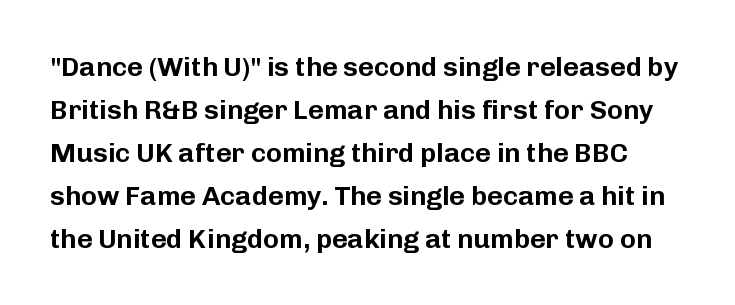
{"italic": "no", "underline": "no", "line_spacing": "normal", "line_spacing_ratio": 1.59, "letter_spacing": "normal", "letter_spacing_em": 0.0, "glyph_px": 27}
